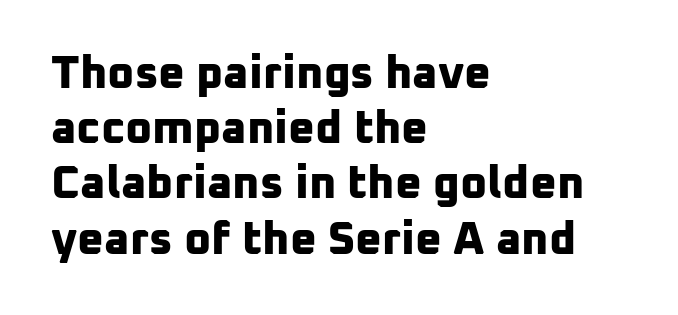
The image shows 46 px bold sans-serif type; set left-aligned, line spacing 1.2x, normal letter spacing, not underlined; low stroke contrast and a medium x-height.
